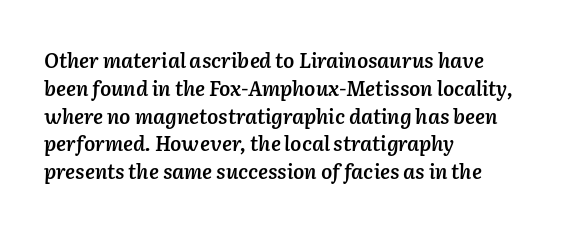
The image shows 20 px text type, italic (leaning right); set left-aligned, normal line spacing (1.39x), normal letter spacing, not underlined.
